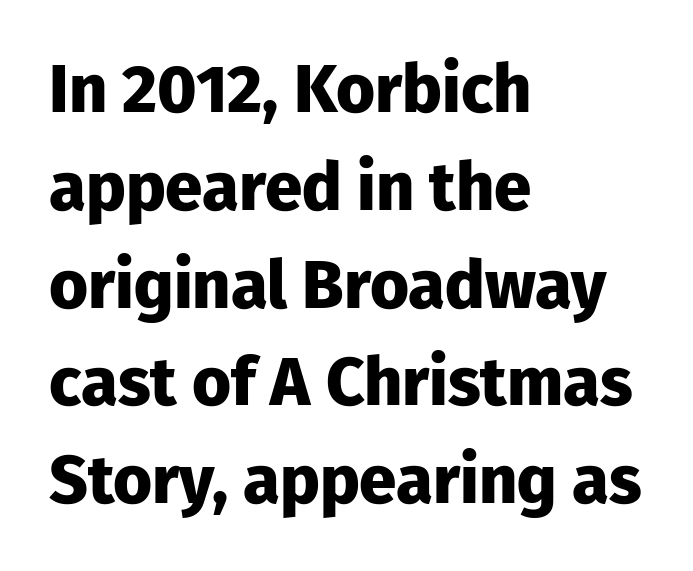
The text block is weighted toward the left margin, trailing off unevenly rightward. The designer left line spacing at the default. Lines of text with bare space underneath. The letters carry no serifs — their stems end cleanly without finishing strokes. The lettering holds an erect, upright posture throughout.
